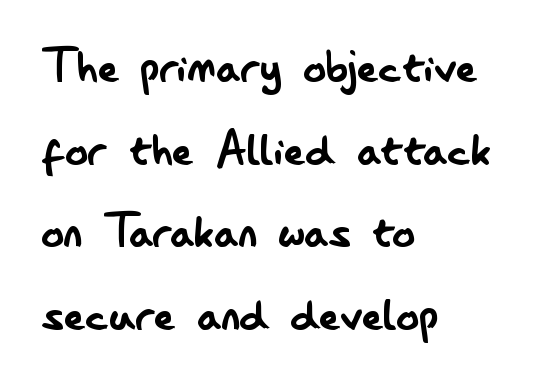
{"serif": "no", "italic": "no", "bold": "no", "weight": "regular", "width": "condensed", "stroke_contrast": "low", "x_height": "small", "monospaced": "no", "underline": "no", "align": "left", "line_spacing": "normal", "line_spacing_ratio": 1.45, "letter_spacing": "normal", "letter_spacing_em": 0.0, "glyph_px": 57}
